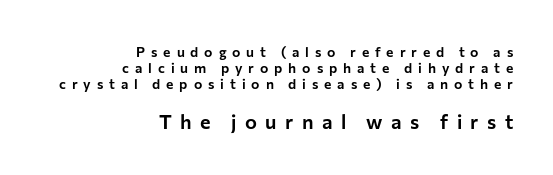
Q: Is the text italic (slanted)? A: No, it is upright.
Q: Is the text underlined? A: No.
Q: How is the paragraph aligned? A: Right-aligned.
Q: Is the spacing between letters normal or unusually wide? A: Unusually wide.
Q: Which block of text is set in a larger size, the first (top) or the second (bottom)? A: The second (bottom) one.
